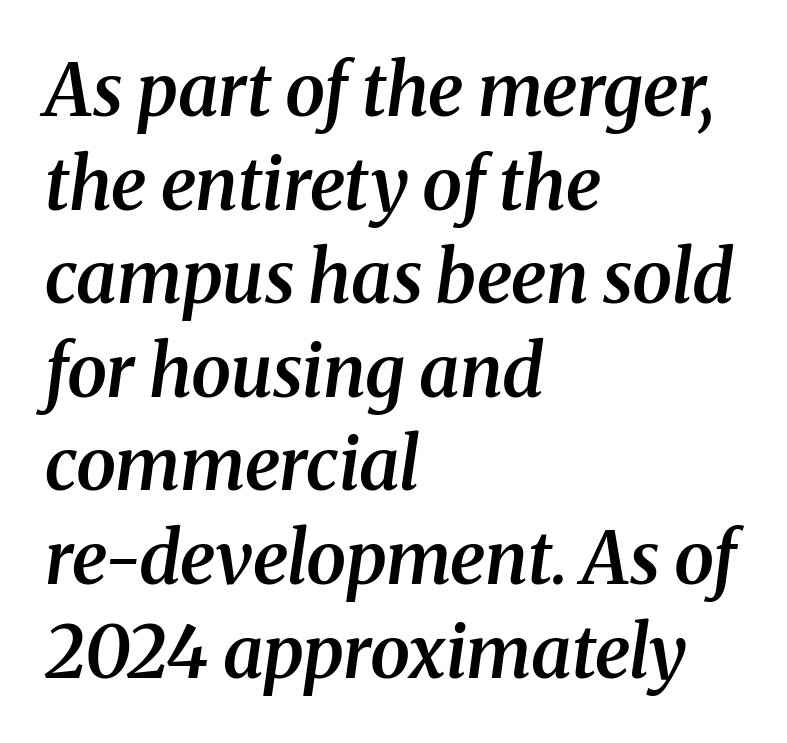
The compositor pushed each line to the left boundary. Beneath every word, the page is bare. Does the type have serifs? Yes, each stem ends in a small foot. A typesetter would call this proportional, since set widths differ per character. Firm but not heavy-handed strokes: this text is semibold. Vertically, the passage feels balanced, rows spaced as you'd expect.
